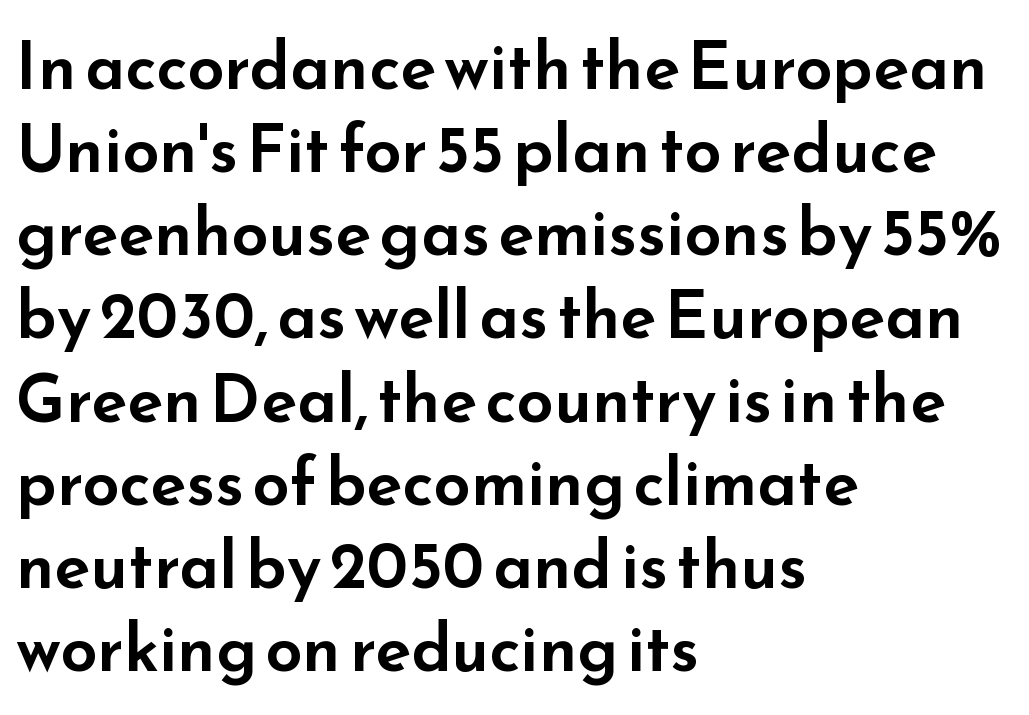
The image shows 66 px wide sans-serif type, upright; set left-aligned, normal line spacing (1.26x), normal letter spacing, not underlined; low stroke contrast and a small x-height.
